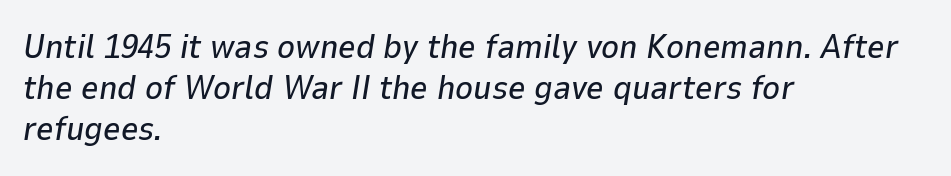
The passage shown leans; its letterforms are oblique. Any mark beneath the type? The region is blank. What stands out about the letter spacing? Nothing — it is the standard amount. Varying glyph widths throughout — classic text-font behaviour. A student would call this left alignment; a typographer would say flush left, rag right.
